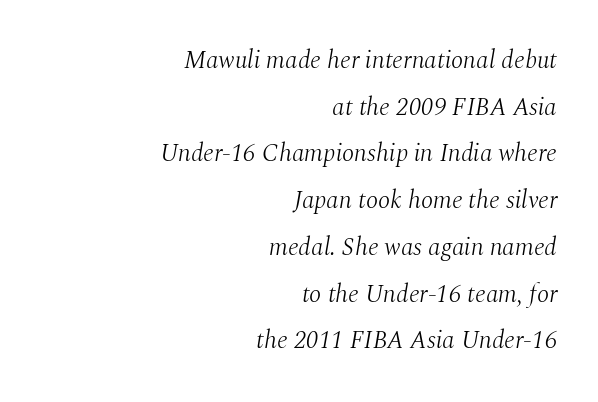
The image shows 25 px text type, italic (leaning right); set right-aligned, line spacing 1.87x, normal letter spacing, not underlined.
